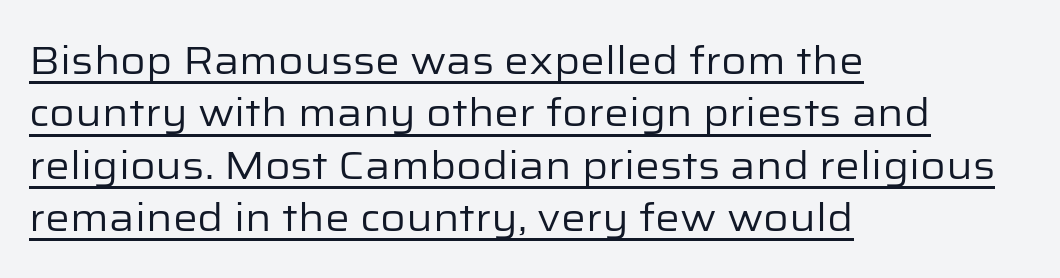
Left-aligned paragraph, ragged on the right. If you drew a line through each stem, it would be perfectly vertical. Note: no serifs on the glyphs. Looks like someone drew a line under every word here.
